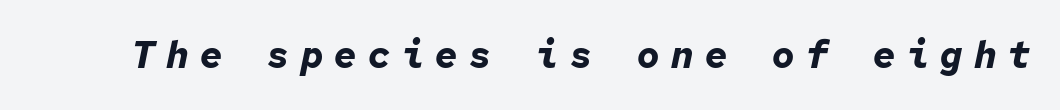
{"italic": "yes", "lean": "right", "slant_degrees": 12, "bold": "yes", "weight": "bold", "width": "normal", "stroke_contrast": "low", "x_height": "medium", "monospaced": "yes", "underline": "no", "letter_spacing": "wide", "letter_spacing_em": 0.31, "glyph_px": 37}
